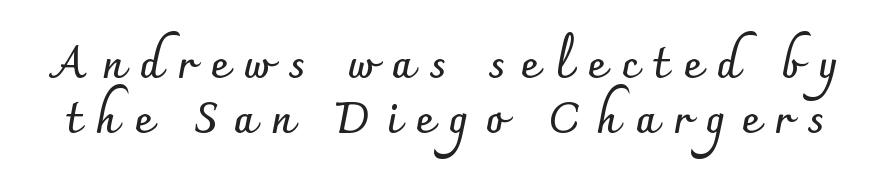
This sample uses a sans-serif face. Heavy-handed strokes throughout: this text is bold. Is this a fixed-width face? No — the glyphs have proportional, varying widths. The tracking jumps out immediately: characters are airy and widely separated.
